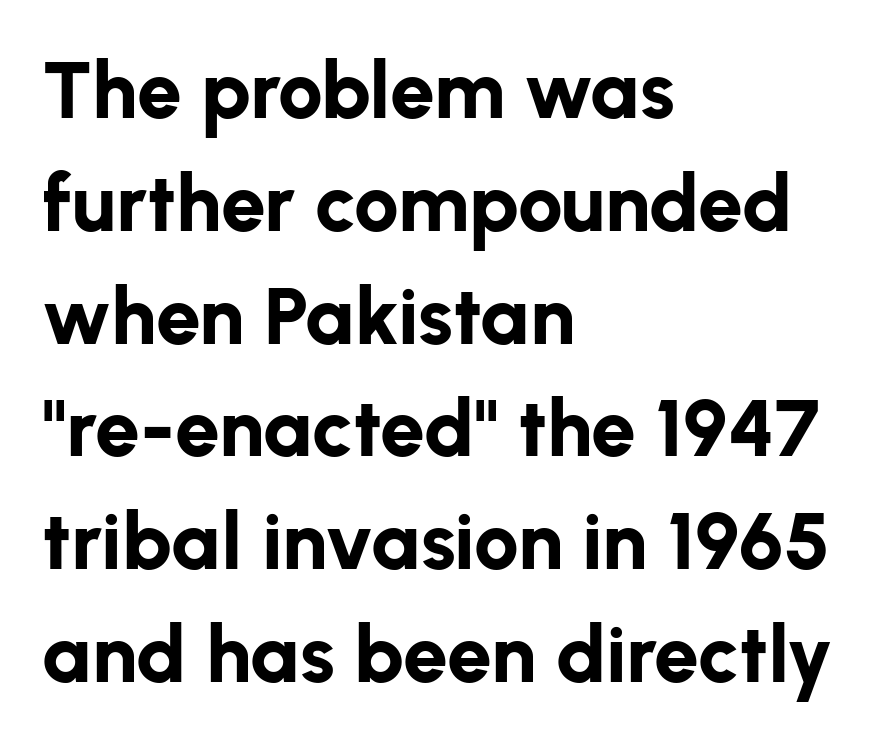
Q: Is the text bold? A: Yes.
Q: Is the text italic (slanted)? A: No, it is upright.
Q: Is the typeface a serif or a sans-serif typeface? A: Sans-serif.
Q: Is the text underlined? A: No.
Q: How is the paragraph aligned? A: Left-aligned.
Q: Is the spacing between letters normal or unusually wide? A: Normal.
Q: Is the spacing between lines tight, normal or loose? A: Normal.
Q: Width (condensed, normal, or wide)? A: Normal.
Q: Stroke contrast? A: Low.
Q: x-height? A: Medium.
Q: Monospaced? A: No.
